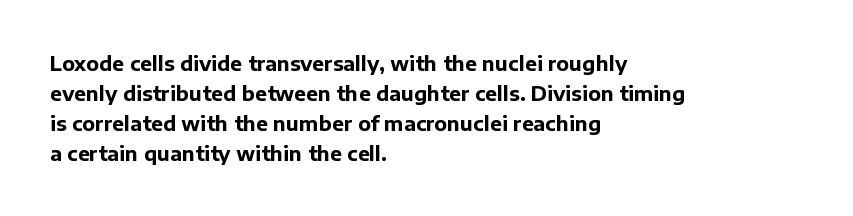
Q: Is the text bold? A: Yes.
Q: Is the text italic (slanted)? A: No, it is upright.
Q: Is the text underlined? A: No.
Q: How is the paragraph aligned? A: Left-aligned.
Q: Is the spacing between letters normal or unusually wide? A: Normal.
Q: Is the spacing between lines tight, normal or loose? A: Normal.
